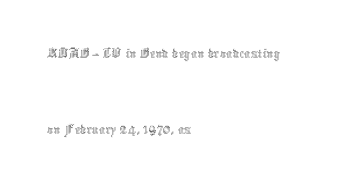
Q: Is the text bold? A: No.
Q: Is the text italic (slanted)? A: No, it is upright.
Q: Is the text underlined? A: No.
Q: How is the paragraph aligned? A: Left-aligned.
Q: Is the spacing between letters normal or unusually wide? A: Normal.
Q: Is the spacing between lines tight, normal or loose? A: Loose.
Q: Width (condensed, normal, or wide)? A: Condensed.
Q: x-height? A: Medium.
Q: Monospaced? A: No.
